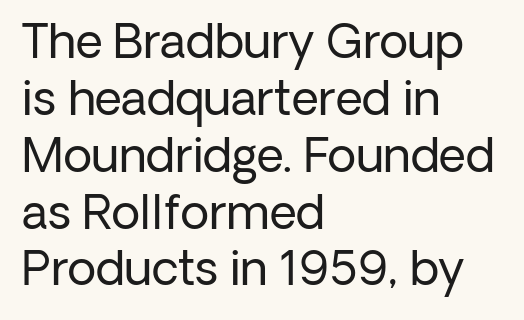
The type family on display is of the sans-serif kind. You could call the tracking neutral — neither tight nor loose. Upright lettering throughout. These lines are rendered in a variable-pitch font.
